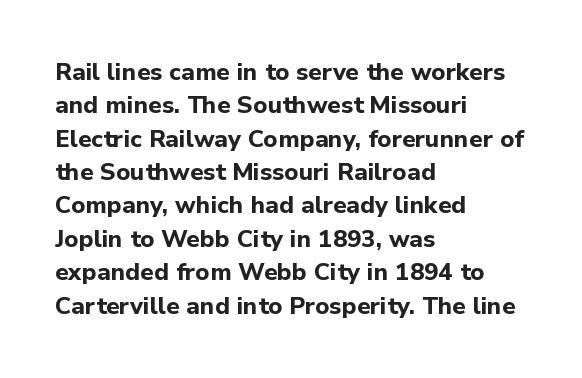
The image shows 24 px bold type, upright; set left-aligned, normal line spacing (1.39x), normal letter spacing, not underlined.
